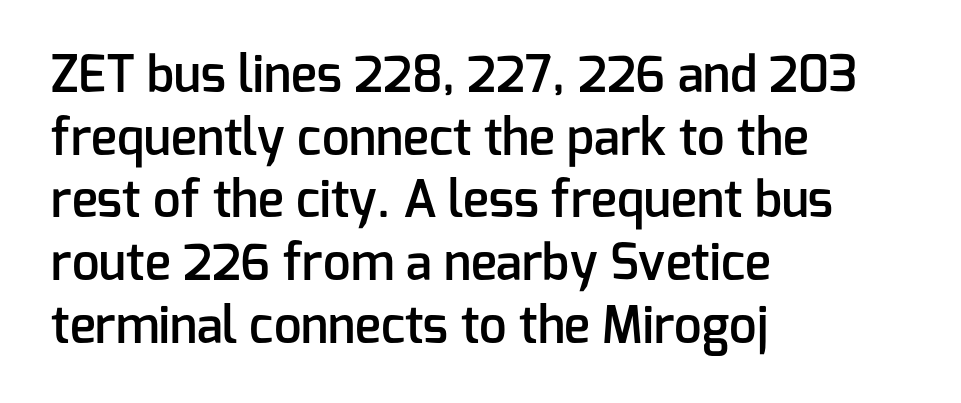
The image shows 49 px semibold sans-serif type, upright; set left-aligned, normal line spacing (1.28x), normal letter spacing, not underlined; low stroke contrast and a medium x-height.
